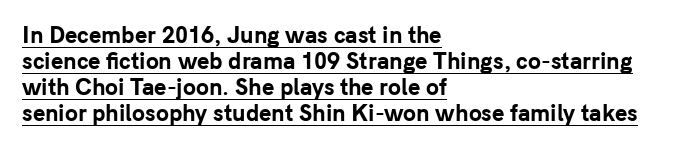
Notice how a bar underscores the lettering throughout. Quick note: not italic, upright. You could call the tracking neutral — neither tight nor loose. Caption: bold face, heavy strokes. The paragraph shown leans on its left margin.
